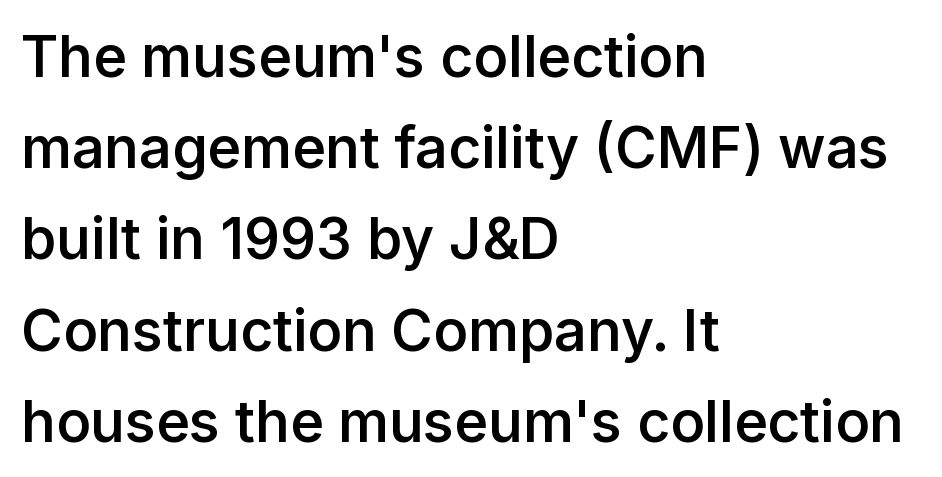
I'd call this a sans setting — the letters go barefoot. Caption: multi-line text, flush left, ragged right. Type without underlining. The horizontal fit of the characters is conventional and even.
